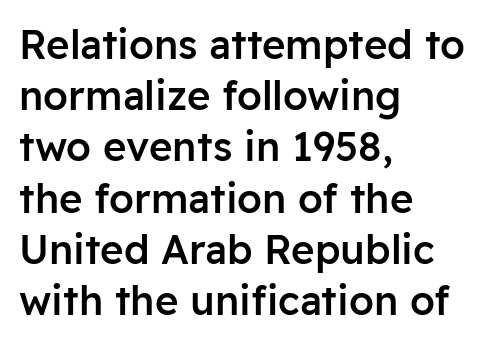
The image shows 40 px semibold sans-serif type, upright; set left-aligned, normal line spacing (1.28x), normal letter spacing, not underlined; low stroke contrast and a medium x-height.
